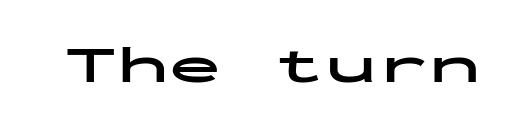
Q: Is the text bold? A: Yes.
Q: Is the text italic (slanted)? A: No, it is upright.
Q: Is the typeface a serif or a sans-serif typeface? A: Sans-serif.
Q: Is the text underlined? A: No.
Q: Is the spacing between letters normal or unusually wide? A: Normal.
Q: Width (condensed, normal, or wide)? A: Wide.
Q: Stroke contrast? A: Low.
Q: x-height? A: Medium.
Q: Monospaced? A: Yes.
